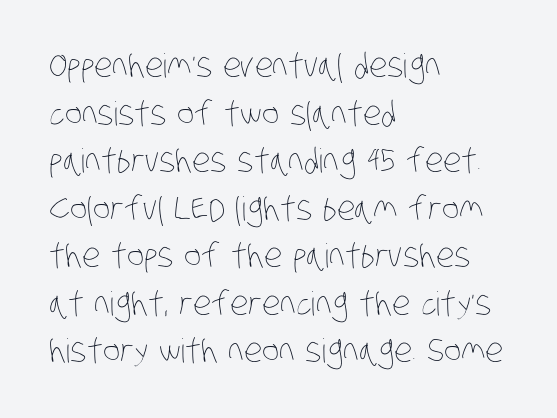
Horizontal alignment here is leftward, the default for most running prose. These lines sit exactly where default settings would place them. No extra ink here — the face is not bold. Underline: absent.
